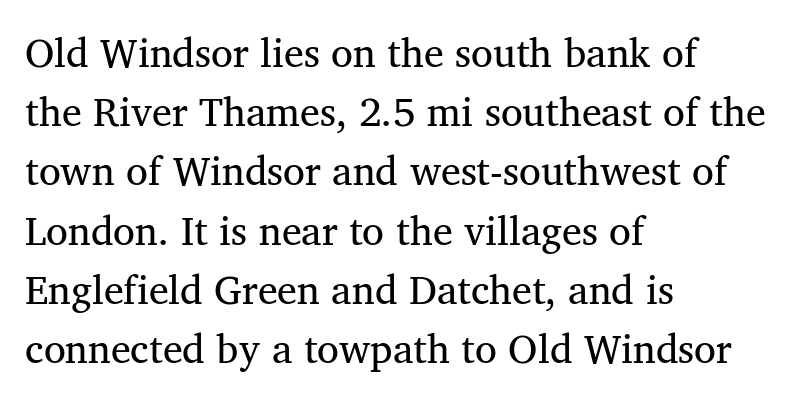
The image shows 40 px regular-weight serif type, upright; set left-aligned, normal line spacing (1.48x), normal letter spacing, not underlined; medium stroke contrast and a medium x-height.
